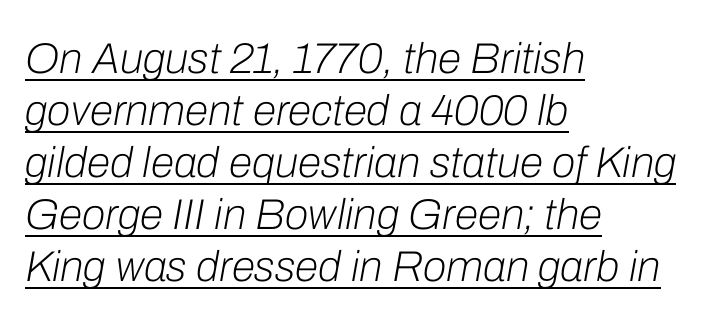
The image shows 43 px light type, italic (leaning right); set left-aligned, line spacing 1.21x, normal letter spacing, underlined; low stroke contrast and a medium x-height.
